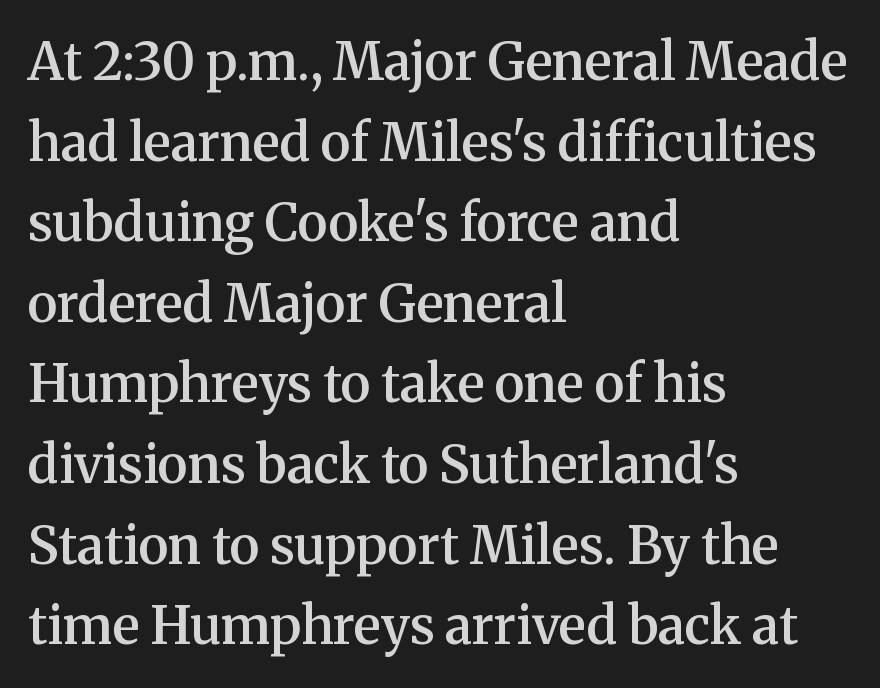
Q: Is the text bold? A: Semi-bold.
Q: Is the text italic (slanted)? A: No, it is upright.
Q: Is the typeface a serif or a sans-serif typeface? A: Serif.
Q: Is the text underlined? A: No.
Q: How is the paragraph aligned? A: Left-aligned.
Q: Is the spacing between letters normal or unusually wide? A: Normal.
Q: Is the spacing between lines tight, normal or loose? A: Normal.
Q: Width (condensed, normal, or wide)? A: Normal.
Q: Stroke contrast? A: Medium.
Q: x-height? A: Medium.
Q: Monospaced? A: No.
